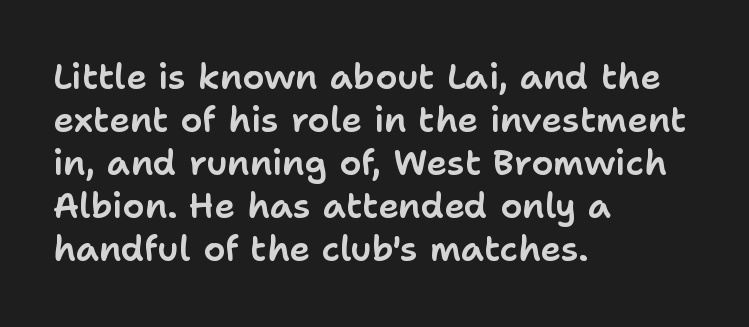
The image shows 35 px sans-serif type, upright; set left-aligned, line spacing 1.23x, normal letter spacing, not underlined; low stroke contrast and a medium x-height.
